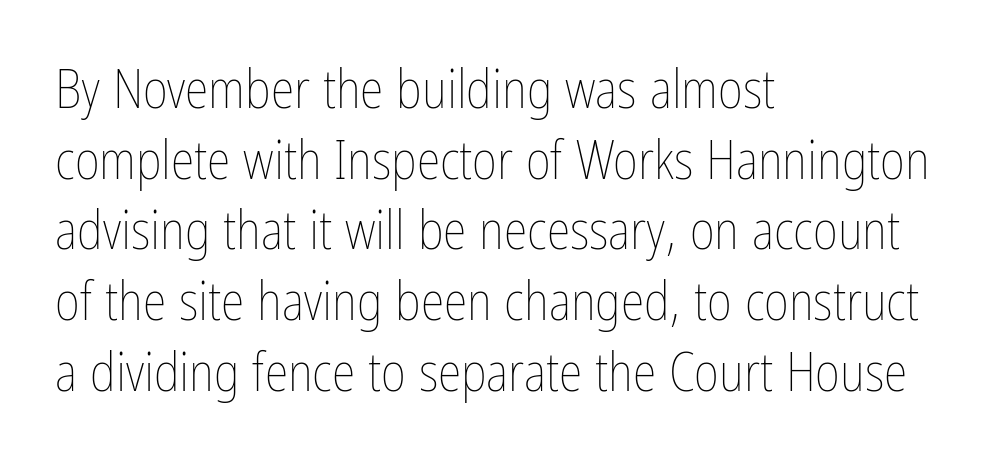
The image shows 54 px thin, condensed type, upright; set left-aligned, normal line spacing (1.31x), normal letter spacing, not underlined; low stroke contrast and a medium x-height.
